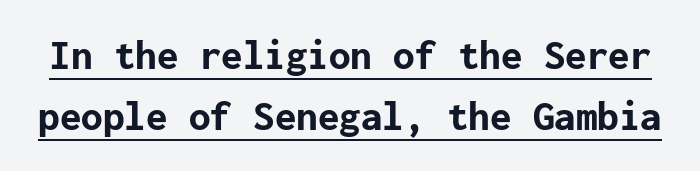
The block of text has a typical density, with ordinary space between rows. Style check: upright. Serifs: no, the terminals of the letterforms are clean. A typesetter would call this zero additional tracking. Has an underline been added? It has. Heavy-handed strokes throughout: this text is bold.
